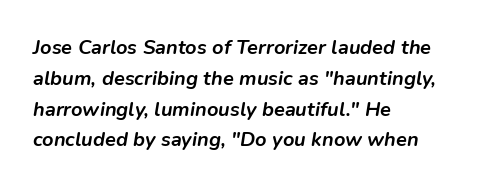
{"italic": "yes", "lean": "right", "slant_degrees": 9, "bold": "yes", "underline": "no", "align": "left", "line_spacing": "normal", "line_spacing_ratio": 1.54, "letter_spacing": "normal", "letter_spacing_em": 0.0, "glyph_px": 20}
